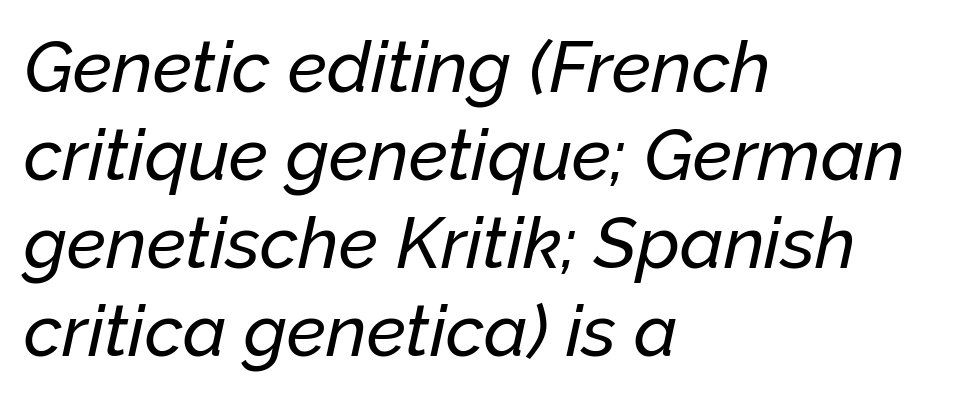
The image shows 72 px text type, italic (leaning right); set left-aligned, line spacing 1.22x, normal letter spacing, not underlined; low stroke contrast and a medium x-height.
